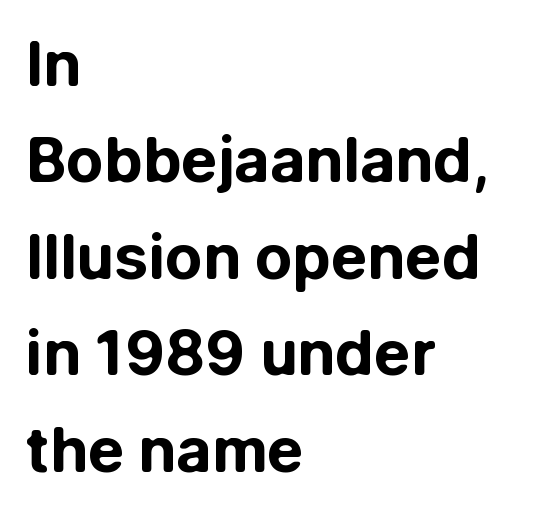
The letters stand upright; this is a roman face. Do the characters align in a grid? No, the font is proportional. Each row of text sits above clean, open space. A typesetter would call this leading conventional body-copy spacing. The typesetter chose a ragged-right arrangement here.
